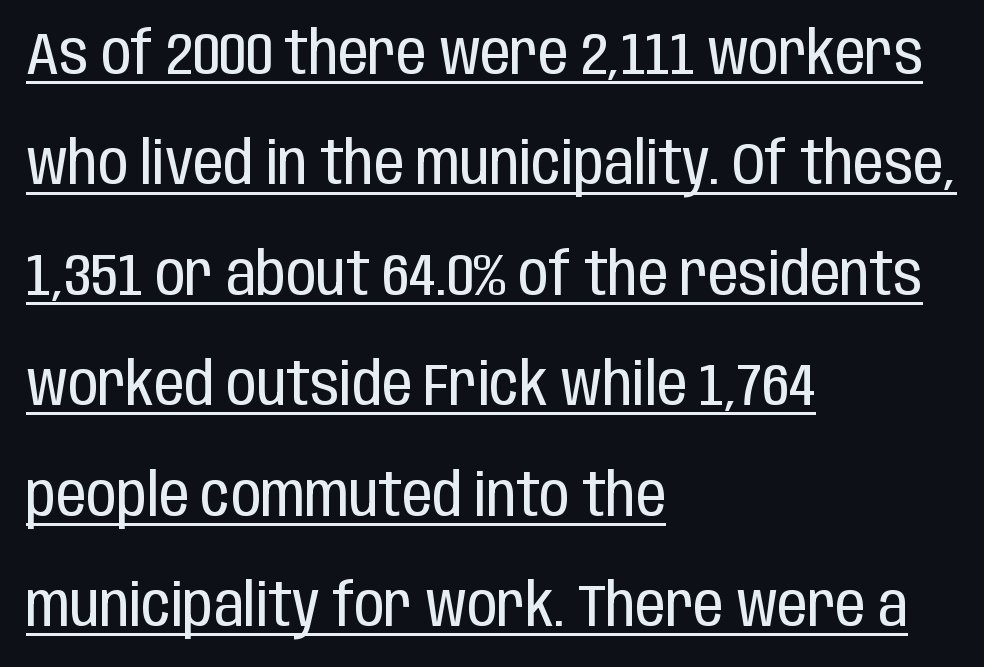
Q: Is the text bold? A: No.
Q: Is the text italic (slanted)? A: No, it is upright.
Q: Is the typeface a serif or a sans-serif typeface? A: Sans-serif.
Q: Is the text underlined? A: Yes.
Q: How is the paragraph aligned? A: Left-aligned.
Q: Is the spacing between letters normal or unusually wide? A: Normal.
Q: Width (condensed, normal, or wide)? A: Condensed.
Q: Stroke contrast? A: Low.
Q: x-height? A: Large.
Q: Monospaced? A: No.
